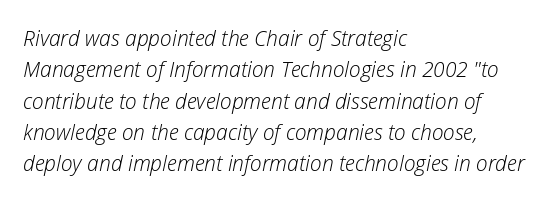
The text carries the slant typical of an italic or oblique font. The rendering uses a moderate line-height, typical for paragraphs. Compared with a typical body face, this is equally light or lighter still. The passage shown is not underscored anywhere. This rendering leaves character spacing at its baseline value. The rag falls on the right side of this text block.
